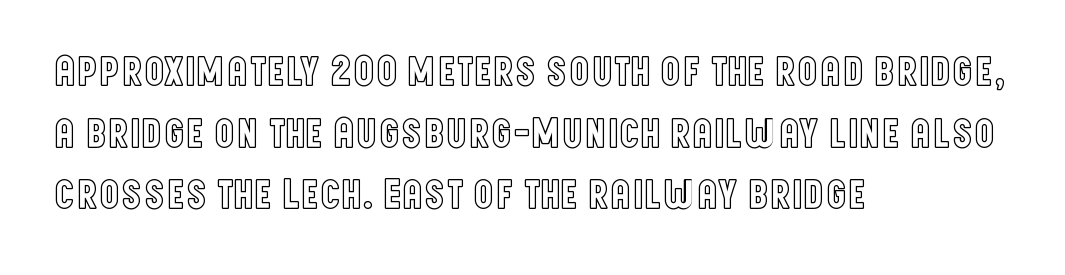
Quick note: underline off. Short and long lines alike share a common starting point at left. The lines sit at an ordinary, default distance from one another. Quick note: not italic, upright.
